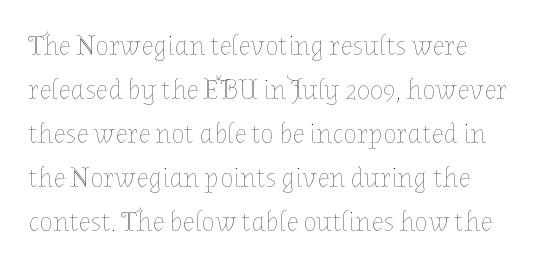
Q: Is the text bold? A: No.
Q: Is the text italic (slanted)? A: No, it is upright.
Q: Is the text underlined? A: No.
Q: How is the paragraph aligned? A: Left-aligned.
Q: Is the spacing between letters normal or unusually wide? A: Normal.
Q: Is the spacing between lines tight, normal or loose? A: Normal.
Q: Width (condensed, normal, or wide)? A: Normal.
Q: Stroke contrast? A: Low.
Q: x-height? A: Medium.
Q: Monospaced? A: No.
